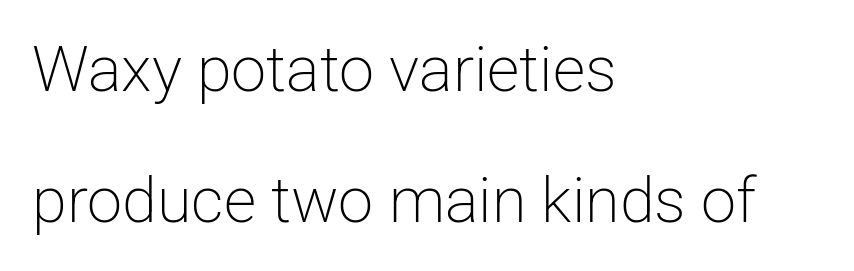
The image shows 63 px light sans-serif type, upright; set left-aligned, loose line spacing (2.08x), normal letter spacing, not underlined; low stroke contrast and a medium x-height.
